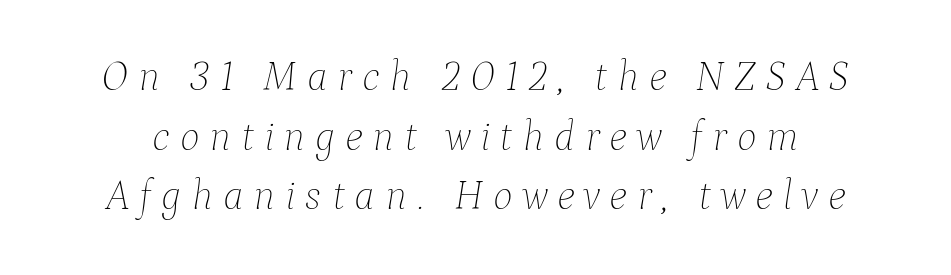
The image shows 42 px thin type, italic (leaning right); set normal line spacing (1.42x), unusually wide letter spacing (+0.23 em), not underlined; low stroke contrast and a medium x-height.
